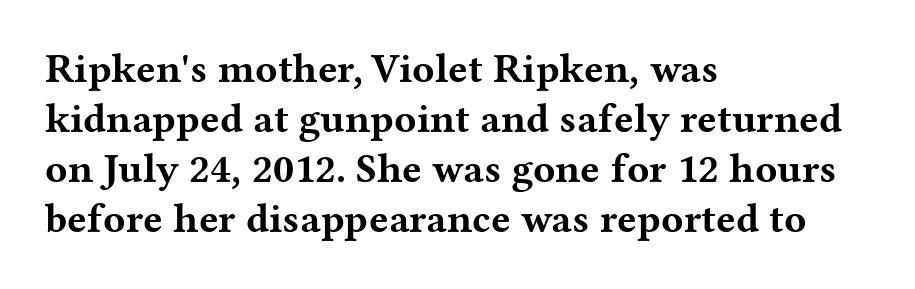
The paragraph has a hard left edge and a soft right edge. Weight: bold. The text was rendered using a seriffed face with decorative stroke endings. Do the letters lean? They stand straight. Varying glyph widths throughout — classic text-font behaviour.
